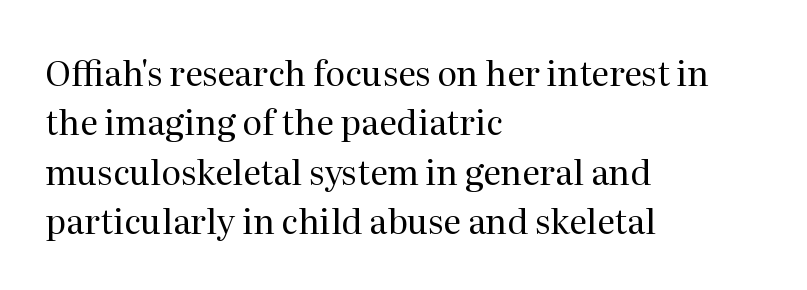
The image shows 34 px regular-weight serif type, upright; set left-aligned, normal line spacing (1.45x), normal letter spacing, not underlined; medium stroke contrast and a medium x-height.
